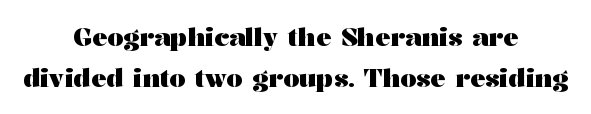
Q: Is the text bold? A: Yes.
Q: Is the text italic (slanted)? A: No, it is upright.
Q: Is the text underlined? A: No.
Q: How is the paragraph aligned? A: Centered.
Q: Is the spacing between letters normal or unusually wide? A: Normal.
Q: Is the spacing between lines tight, normal or loose? A: Normal.
